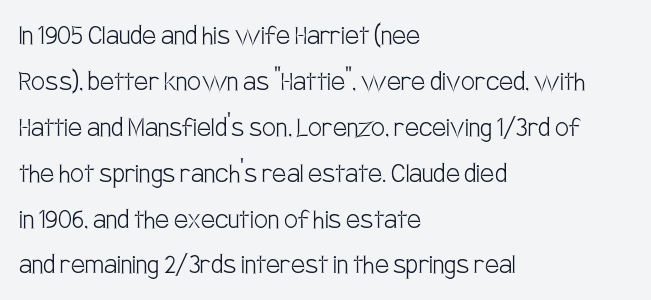
This block has exactly the height ordinary leading produces. The type family on display is of the sans-serif kind. Heft: none added — not bold. Glyph-to-glyph distance matches everyday printed text.
